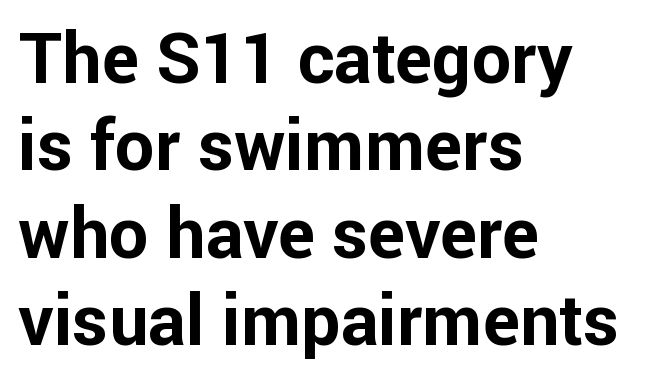
Q: Is the text bold? A: Yes.
Q: Is the text italic (slanted)? A: No, it is upright.
Q: Is the typeface a serif or a sans-serif typeface? A: Sans-serif.
Q: Is the text underlined? A: No.
Q: How is the paragraph aligned? A: Left-aligned.
Q: Is the spacing between letters normal or unusually wide? A: Normal.
Q: Is the spacing between lines tight, normal or loose? A: Normal.
Q: Width (condensed, normal, or wide)? A: Normal.
Q: Stroke contrast? A: Low.
Q: x-height? A: Medium.
Q: Monospaced? A: No.
